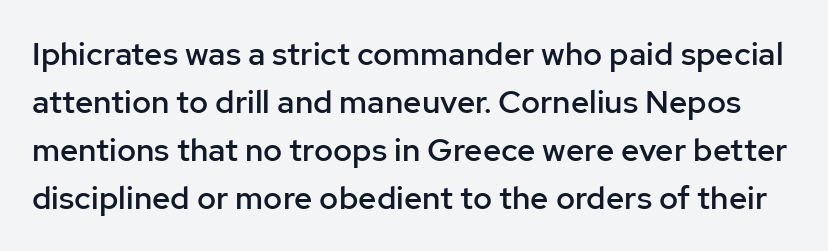
The image shows 32 px semibold sans-serif type, upright; set normal line spacing (1.5x), normal letter spacing, not underlined; low stroke contrast and a medium x-height.
